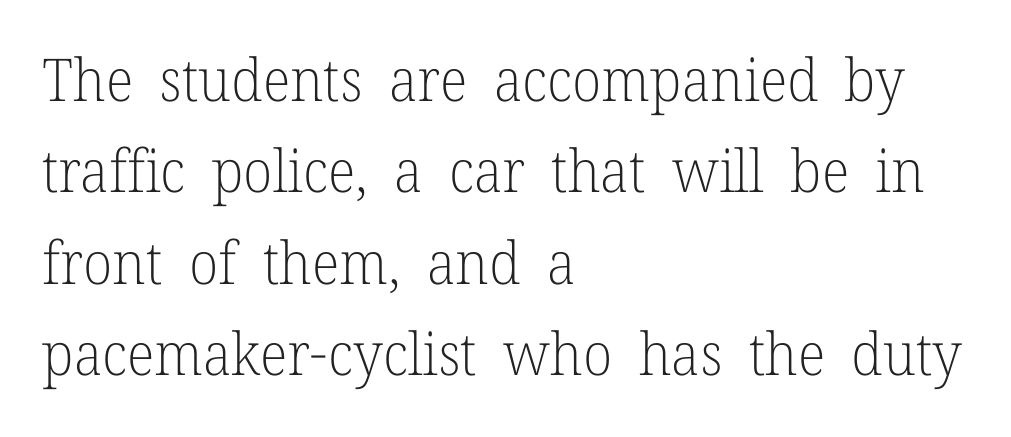
Q: Is the text bold? A: No.
Q: Is the text italic (slanted)? A: No, it is upright.
Q: Is the typeface a serif or a sans-serif typeface? A: Serif.
Q: Is the text underlined? A: No.
Q: How is the paragraph aligned? A: Left-aligned.
Q: Is the spacing between letters normal or unusually wide? A: Normal.
Q: Is the spacing between lines tight, normal or loose? A: Normal.
Q: Width (condensed, normal, or wide)? A: Normal.
Q: Stroke contrast? A: Low.
Q: x-height? A: Medium.
Q: Monospaced? A: No.
